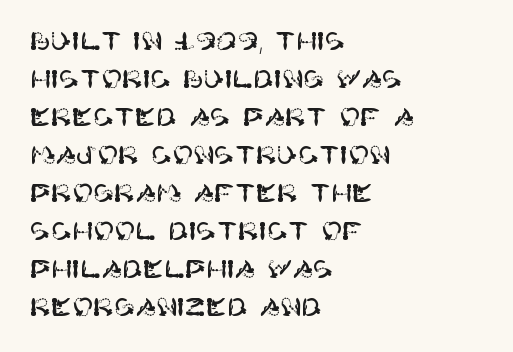
The image shows 25 px text type, upright; set left-aligned, normal line spacing (1.52x), normal letter spacing, not underlined.
